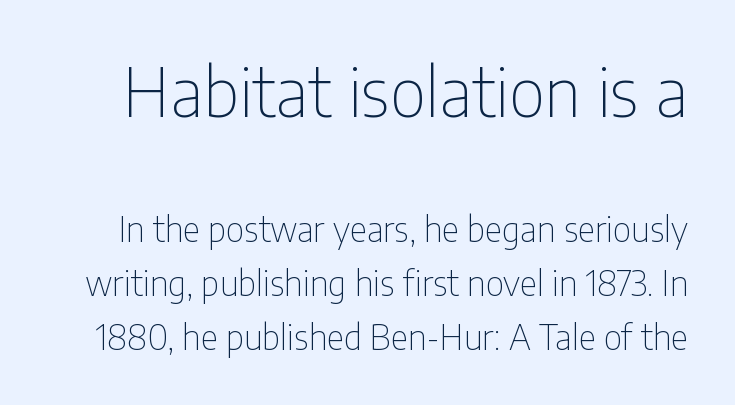
The leading is moderate, giving the passage an even texture. Caption: standard tracking, unaltered. Notice how the stems are strictly vertical — no italics here. The rendering uses natural spacing where letterforms have individual widths.
